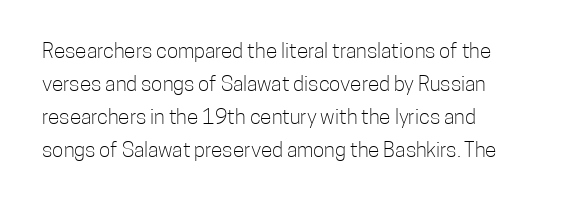
Q: Is the text bold? A: No.
Q: Is the text italic (slanted)? A: No, it is upright.
Q: Is the text underlined? A: No.
Q: How is the paragraph aligned? A: Left-aligned.
Q: Is the spacing between letters normal or unusually wide? A: Normal.
Q: Is the spacing between lines tight, normal or loose? A: Normal.
